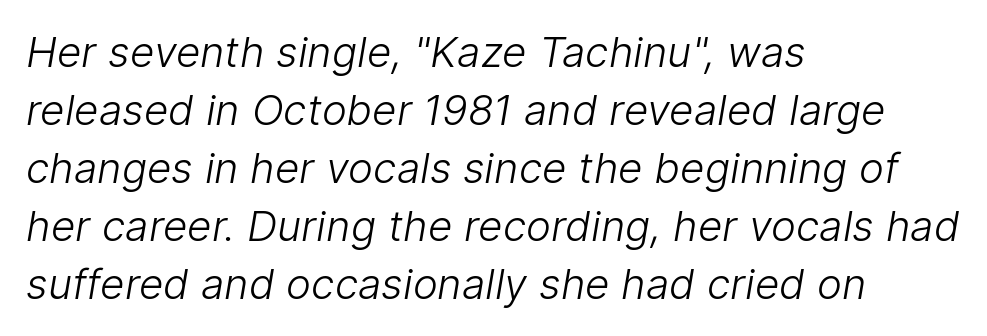
Q: Is the text bold? A: No.
Q: Is the typeface a serif or a sans-serif typeface? A: Sans-serif.
Q: Is the text underlined? A: No.
Q: How is the paragraph aligned? A: Left-aligned.
Q: Is the spacing between letters normal or unusually wide? A: Normal.
Q: Is the spacing between lines tight, normal or loose? A: Normal.
Q: Width (condensed, normal, or wide)? A: Normal.
Q: Stroke contrast? A: Low.
Q: x-height? A: Medium.
Q: Monospaced? A: No.
